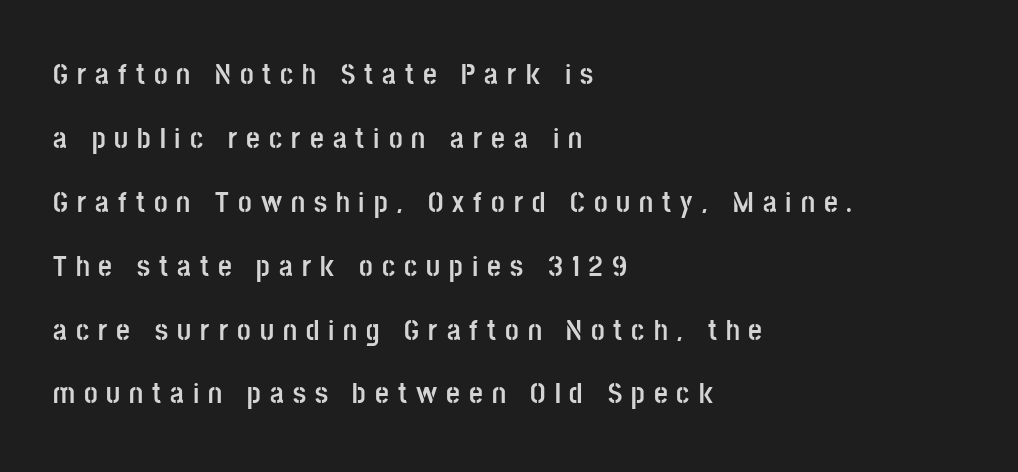
{"serif": "no", "italic": "no", "bold": "yes", "weight": "semibold", "width": "condensed", "stroke_contrast": "low", "x_height": "large", "monospaced": "no", "underline": "no", "align": "left", "line_spacing": "loose", "line_spacing_ratio": 2.13, "letter_spacing": "wide", "letter_spacing_em": 0.3, "glyph_px": 30}
